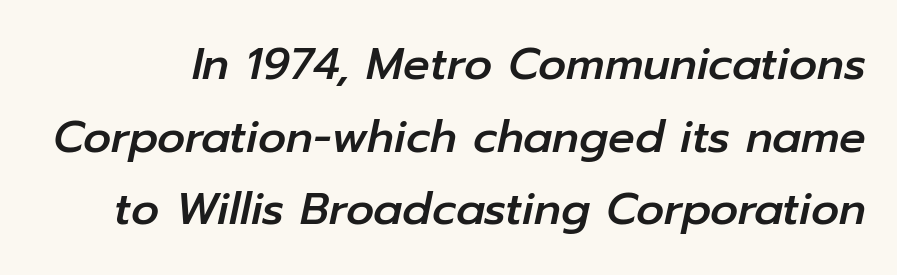
The image shows 44 px text type, italic (leaning right); set normal line spacing (1.65x), normal letter spacing, not underlined; low stroke contrast and a medium x-height.
